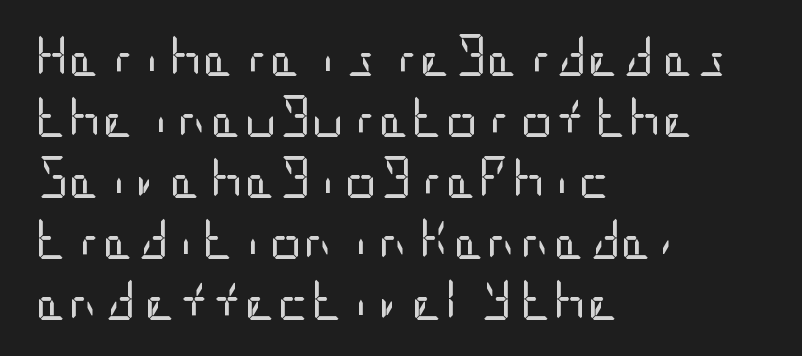
Q: Is the text bold? A: No.
Q: Is the text italic (slanted)? A: No, it is upright.
Q: Is the typeface a serif or a sans-serif typeface? A: Sans-serif.
Q: Is the text underlined? A: No.
Q: How is the paragraph aligned? A: Left-aligned.
Q: Is the spacing between letters normal or unusually wide? A: Normal.
Q: Is the spacing between lines tight, normal or loose? A: Normal.
Q: Width (condensed, normal, or wide)? A: Condensed.
Q: Stroke contrast? A: Low.
Q: x-height? A: Large.
